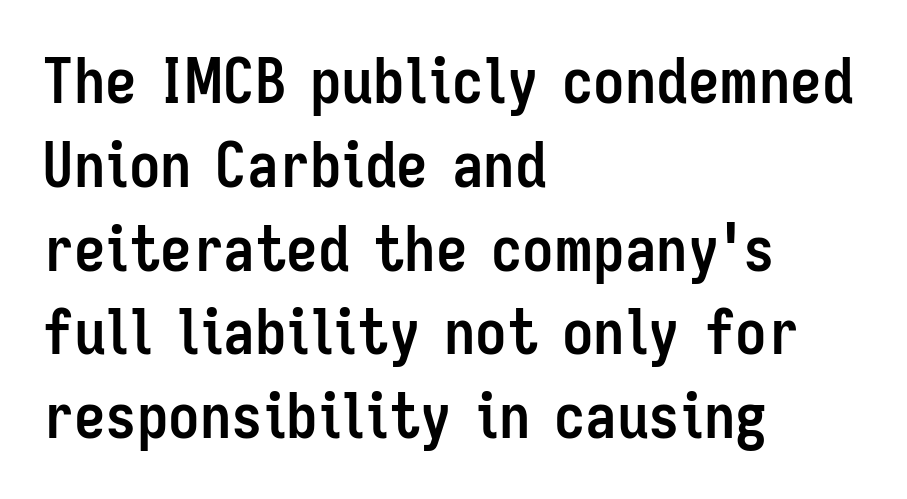
{"serif": "no", "italic": "no", "bold": "yes", "weight": "semibold", "width": "condensed", "stroke_contrast": "low", "x_height": "medium", "monospaced": "no", "underline": "no", "align": "left", "line_spacing": "normal", "line_spacing_ratio": 1.33, "letter_spacing": "normal", "letter_spacing_em": 0.0, "glyph_px": 63}
